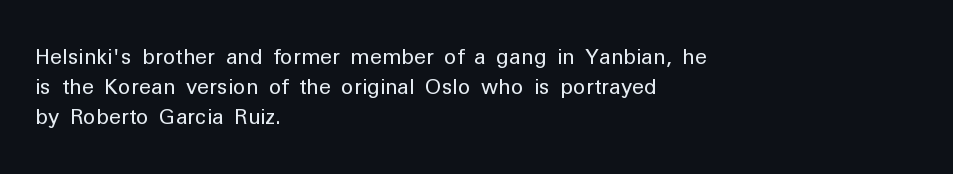
{"italic": "no", "bold": "no", "underline": "no", "align": "left", "line_spacing": "normal", "line_spacing_ratio": 1.42, "letter_spacing": "normal", "letter_spacing_em": 0.0, "glyph_px": 21}
